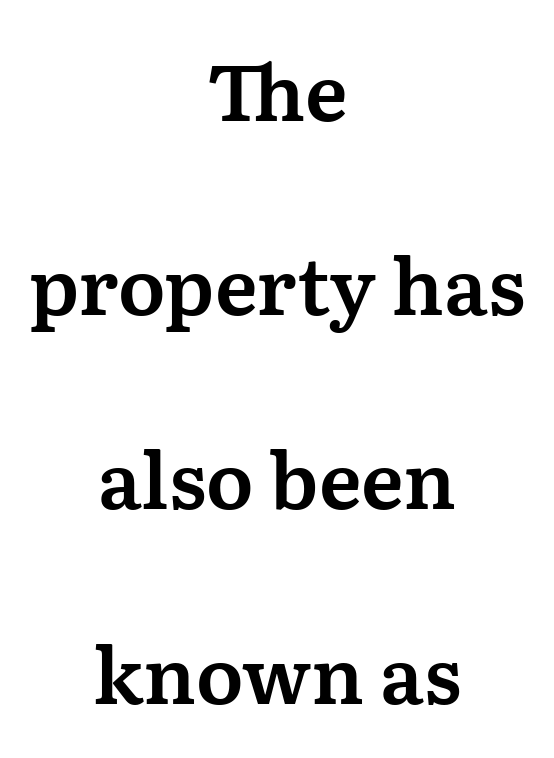
Q: Is the text italic (slanted)? A: No, it is upright.
Q: Is the typeface a serif or a sans-serif typeface? A: Serif.
Q: Is the text underlined? A: No.
Q: How is the paragraph aligned? A: Centered.
Q: Is the spacing between letters normal or unusually wide? A: Normal.
Q: Is the spacing between lines tight, normal or loose? A: Loose.
Q: Width (condensed, normal, or wide)? A: Normal.
Q: Stroke contrast? A: Medium.
Q: x-height? A: Medium.
Q: Monospaced? A: No.
